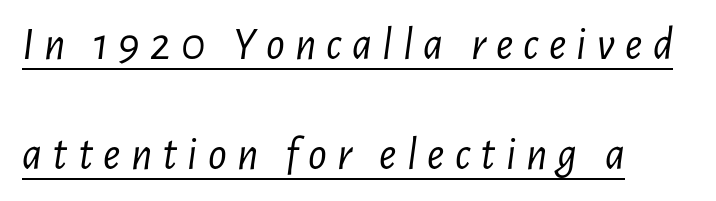
The image shows 46 px light, condensed type, italic (leaning right); set left-aligned, loose line spacing (2.39x), unusually wide letter spacing (+0.22 em), underlined; low stroke contrast and a medium x-height.
